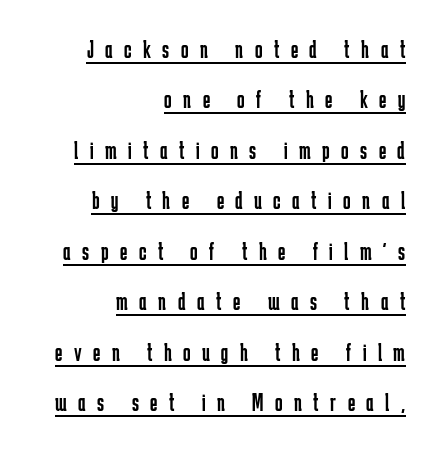
The image shows 25 px text type, upright; set right-aligned, loose line spacing (2.02x), unusually wide letter spacing (+0.46 em), underlined.
